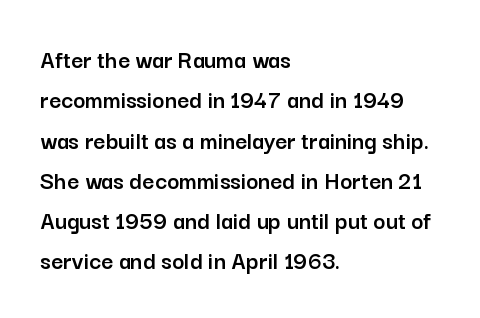
{"italic": "no", "underline": "no", "align": "left", "line_spacing": "normal", "line_spacing_ratio": 1.55, "letter_spacing": "normal", "letter_spacing_em": 0.0, "glyph_px": 26}
